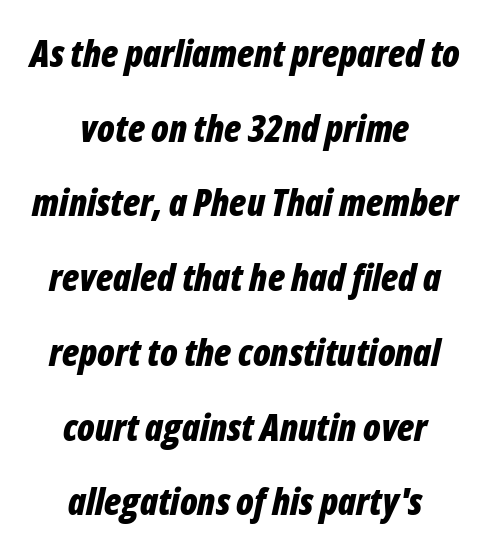
Typesetter's note: full bold, strokes at maximum text heaviness. Compared with ordinary roman type, these characters are visibly tilted. Honestly, there is no underline to notice here at all. Line spacing here is loose. The type is set solid horizontally, with unmodified tracking. Proportional: the letters do not fall into vertical columns.
